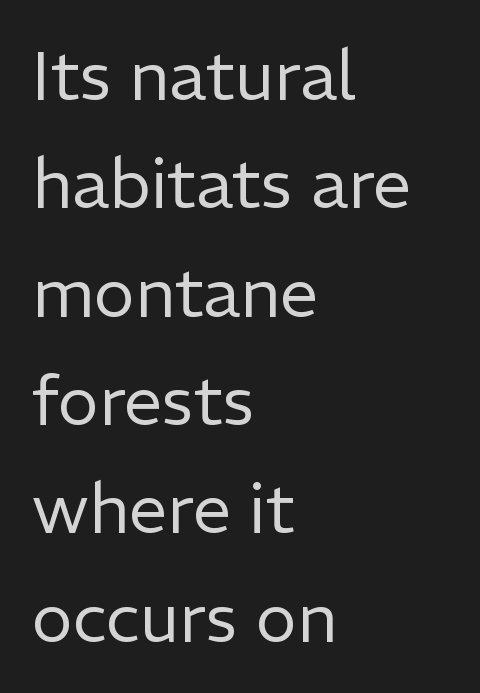
Q: Is the text bold? A: No.
Q: Is the text italic (slanted)? A: No, it is upright.
Q: Is the typeface a serif or a sans-serif typeface? A: Sans-serif.
Q: Is the text underlined? A: No.
Q: How is the paragraph aligned? A: Left-aligned.
Q: Is the spacing between letters normal or unusually wide? A: Normal.
Q: Is the spacing between lines tight, normal or loose? A: Normal.
Q: Width (condensed, normal, or wide)? A: Normal.
Q: Stroke contrast? A: Low.
Q: x-height? A: Medium.
Q: Monospaced? A: No.
